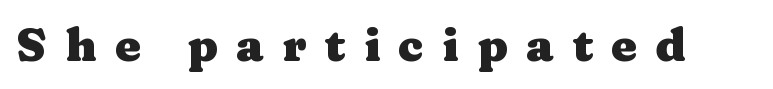
Q: Is the text bold? A: Yes.
Q: Is the text italic (slanted)? A: No, it is upright.
Q: Is the typeface a serif or a sans-serif typeface? A: Serif.
Q: Is the text underlined? A: No.
Q: Is the spacing between letters normal or unusually wide? A: Unusually wide.
Q: Width (condensed, normal, or wide)? A: Wide.
Q: Stroke contrast? A: Medium.
Q: x-height? A: Medium.
Q: Monospaced? A: No.
